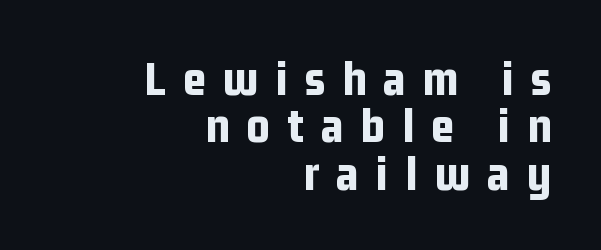
The image shows 50 px bold, condensed sans-serif type, upright; set right-aligned, tight line spacing (0.95x), unusually wide letter spacing (+0.34 em), not underlined; low stroke contrast and a medium x-height.
